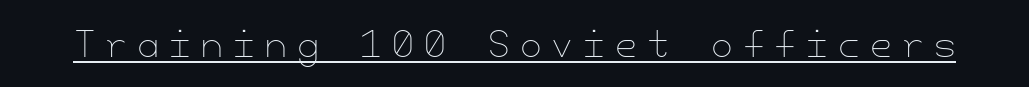
The image shows 35 px thin type, upright; set unusually wide letter spacing (+0.29 em), underlined; low stroke contrast and a small x-height.
